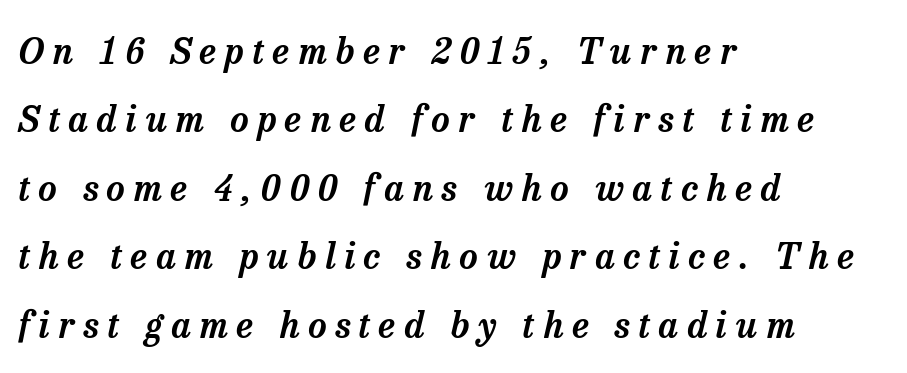
The image shows 36 px serif type, italic (leaning right); set left-aligned, loose line spacing (1.9x), unusually wide letter spacing (+0.24 em), not underlined; low stroke contrast and a medium x-height.
